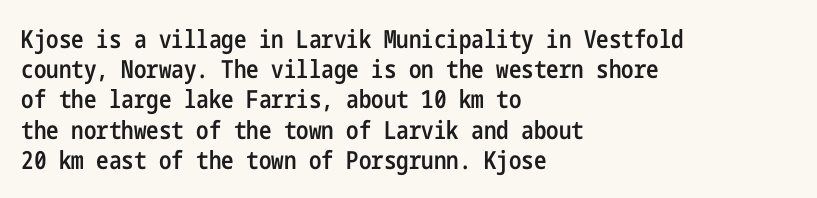
{"italic": "no", "bold": "semi", "underline": "no", "align": "left", "line_spacing_ratio": 1.21, "letter_spacing": "normal", "letter_spacing_em": 0.0, "glyph_px": 25}
